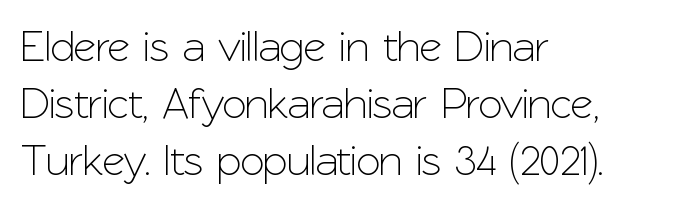
Q: Is the text italic (slanted)? A: No, it is upright.
Q: Is the typeface a serif or a sans-serif typeface? A: Sans-serif.
Q: Is the text underlined? A: No.
Q: How is the paragraph aligned? A: Left-aligned.
Q: Is the spacing between letters normal or unusually wide? A: Normal.
Q: Is the spacing between lines tight, normal or loose? A: Normal.
Q: Width (condensed, normal, or wide)? A: Normal.
Q: Stroke contrast? A: Low.
Q: x-height? A: Medium.
Q: Monospaced? A: No.
